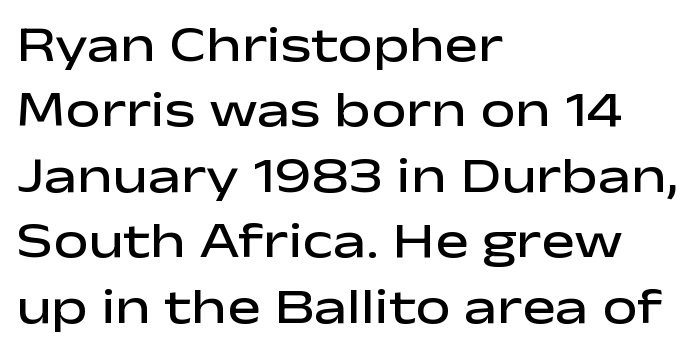
{"serif": "no", "italic": "no", "bold": "semi", "weight": "semibold", "width": "wide", "stroke_contrast": "low", "x_height": "medium", "monospaced": "no", "underline": "no", "align": "left", "line_spacing": "normal", "line_spacing_ratio": 1.31, "letter_spacing": "normal", "letter_spacing_em": 0.0, "glyph_px": 50}
